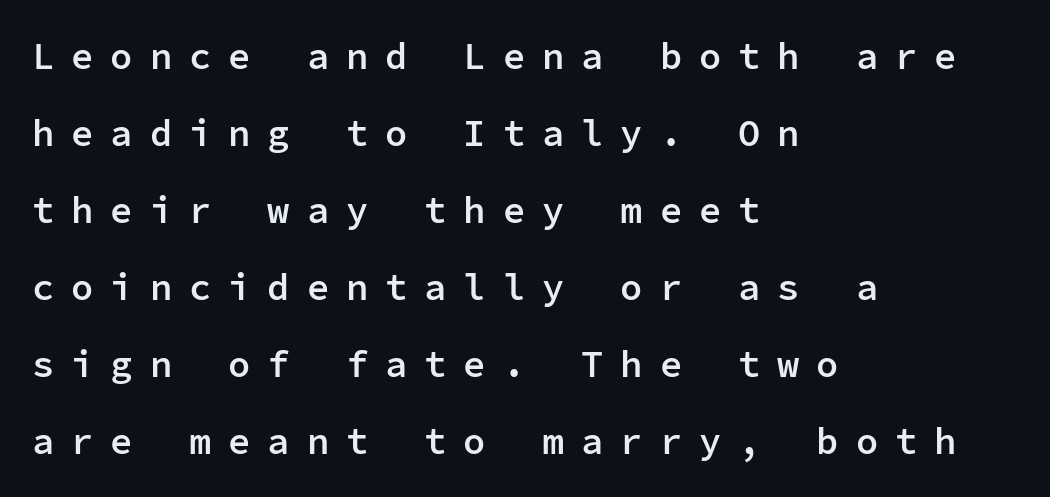
The image shows 37 px semibold sans-serif type, upright, monospaced; set left-aligned, loose line spacing (2.08x), unusually wide letter spacing (+0.46 em), not underlined; low stroke contrast and a medium x-height.
